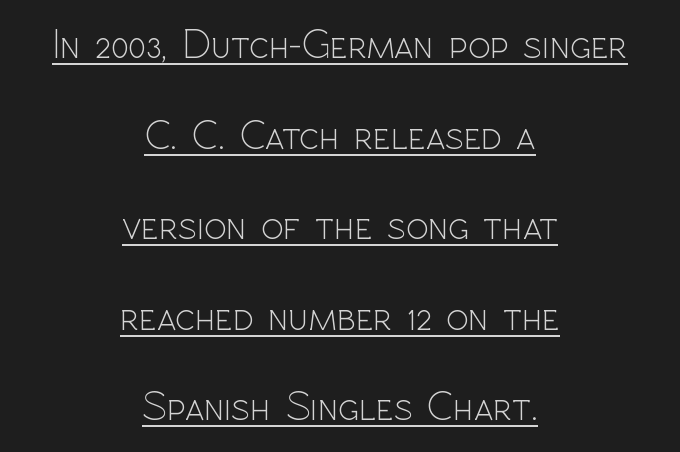
Glyph-to-glyph distance matches everyday printed text. The passage shown stacks its lines with a broad gap. Every character sits straight up, as roman type does. Neither beginnings nor endings align; midpoints do. The designer went with a sans here, leaving each stem footless.
